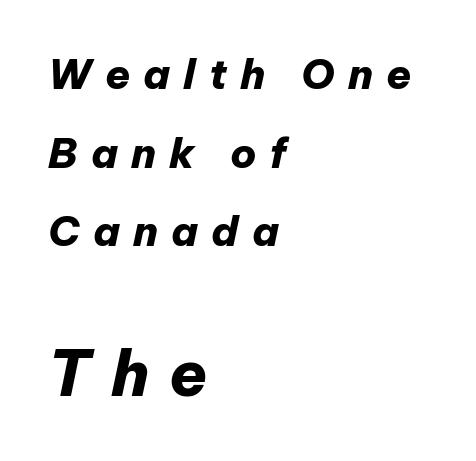
{"italic": "yes", "lean": "right", "slant_degrees": 12, "bold": "yes", "weight": "heavy", "width": "normal", "stroke_contrast": "low", "x_height": "medium", "monospaced": "no", "underline": "no", "align": "left", "line_spacing": "loose", "line_spacing_ratio": 1.92, "letter_spacing": "wide", "letter_spacing_em": 0.32, "larger_block": "second", "size_ratio": 1.51, "glyph_px": 62}
